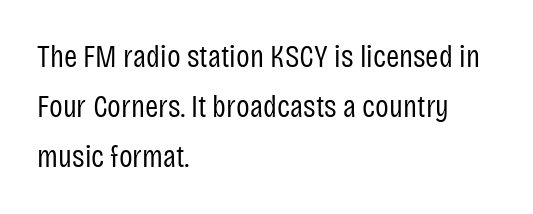
Q: Is the text bold? A: No.
Q: Is the text italic (slanted)? A: No, it is upright.
Q: Is the typeface a serif or a sans-serif typeface? A: Sans-serif.
Q: Is the text underlined? A: No.
Q: How is the paragraph aligned? A: Left-aligned.
Q: Is the spacing between letters normal or unusually wide? A: Normal.
Q: Is the spacing between lines tight, normal or loose? A: Normal.
Q: Width (condensed, normal, or wide)? A: Condensed.
Q: Stroke contrast? A: Low.
Q: x-height? A: Large.
Q: Monospaced? A: No.
